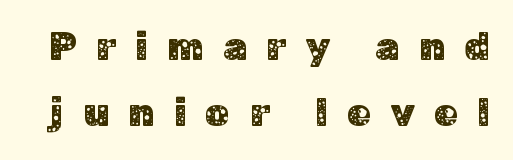
Q: Is the text italic (slanted)? A: No, it is upright.
Q: Is the typeface a serif or a sans-serif typeface? A: Sans-serif.
Q: Is the text underlined? A: No.
Q: Is the spacing between letters normal or unusually wide? A: Unusually wide.
Q: Is the spacing between lines tight, normal or loose? A: Normal.
Q: Width (condensed, normal, or wide)? A: Normal.
Q: Stroke contrast? A: Low.
Q: x-height? A: Medium.
Q: Monospaced? A: No.
